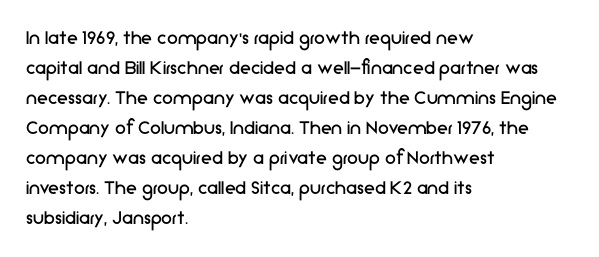
The image shows 22 px text type, upright; set left-aligned, normal line spacing (1.36x), normal letter spacing, not underlined.
